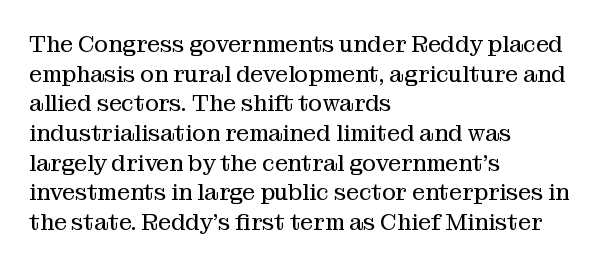
The lines sit at an ordinary, default distance from one another. The rag falls on the right side of this text block. The characters are drawn with everyday or finer stroke widths. Descender tails drop into unmarked territory.
